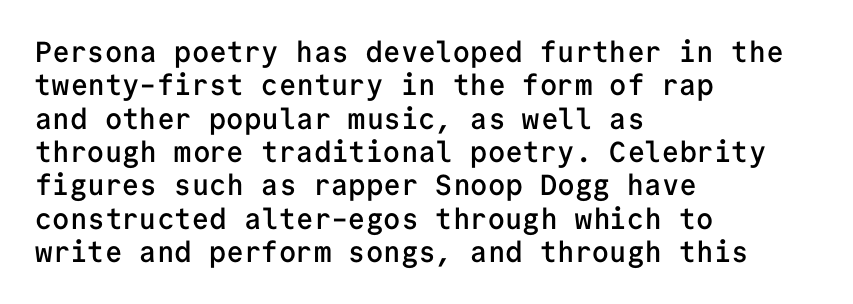
All the whitespace from short lines collects on the right. Bare-footed words on every line. The letters are semibold — heavier than regular but short of a full bold. Spacing verdict: monospaced, one width for all characters. Leading: reduced. Nope, not italic — everything's standing straight.
